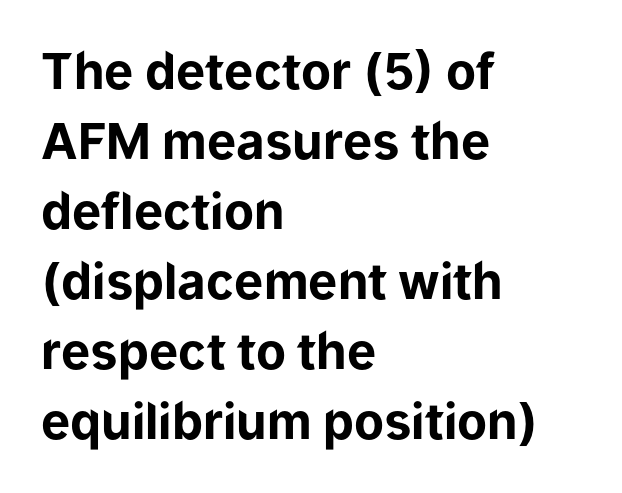
{"serif": "no", "italic": "no", "bold": "yes", "weight": "bold", "width": "normal", "stroke_contrast": "low", "x_height": "medium", "monospaced": "no", "underline": "no", "align": "left", "line_spacing": "normal", "line_spacing_ratio": 1.43, "letter_spacing": "normal", "letter_spacing_em": 0.0, "glyph_px": 49}
